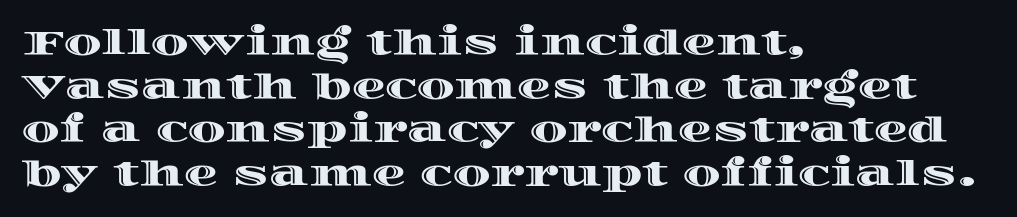
Q: Is the text italic (slanted)? A: No, it is upright.
Q: Is the text underlined? A: No.
Q: How is the paragraph aligned? A: Left-aligned.
Q: Is the spacing between letters normal or unusually wide? A: Normal.
Q: Is the spacing between lines tight, normal or loose? A: Normal.
Q: Width (condensed, normal, or wide)? A: Wide.
Q: x-height? A: Large.
Q: Monospaced? A: No.
